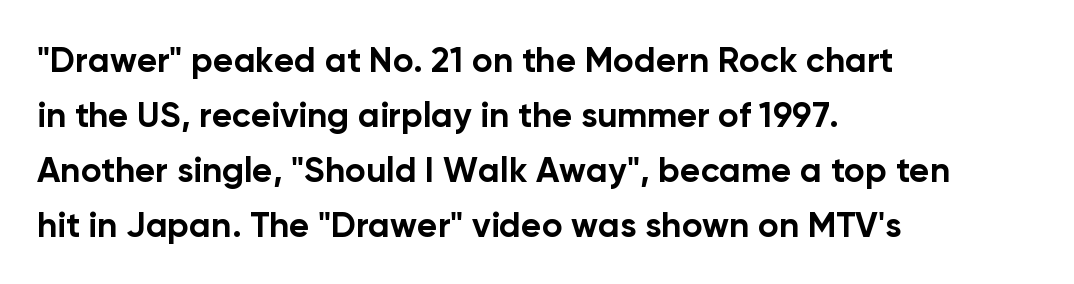
{"serif": "no", "italic": "no", "bold": "yes", "weight": "bold", "width": "normal", "stroke_contrast": "low", "x_height": "medium", "monospaced": "no", "underline": "no", "align": "left", "line_spacing": "normal", "line_spacing_ratio": 1.57, "letter_spacing": "normal", "letter_spacing_em": 0.0, "glyph_px": 35}
